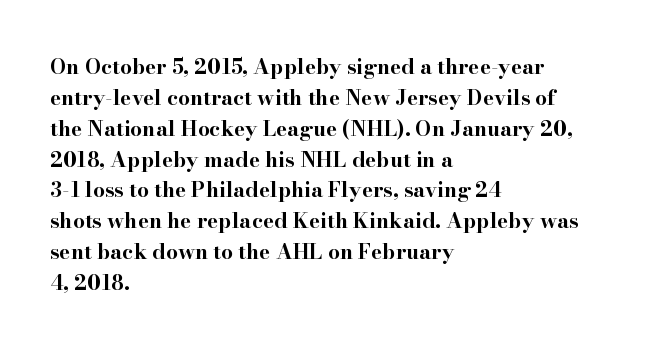
Posture: vertical. A classic flush-left, rag-right setting is used for this passage. Horizontal bands of white between lines are of average thickness. Each word holds together tightly as a unit, with standard inter-letter gaps. The font is running at its bold setting.
